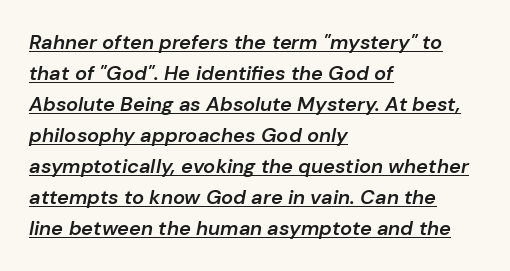
Q: Is the text bold? A: Semi-bold.
Q: Is the text italic (slanted)? A: Yes, it leans right by about 10 degrees.
Q: Is the text underlined? A: Yes.
Q: How is the paragraph aligned? A: Left-aligned.
Q: Is the spacing between letters normal or unusually wide? A: Normal.
Q: Is the spacing between lines tight, normal or loose? A: Normal.
